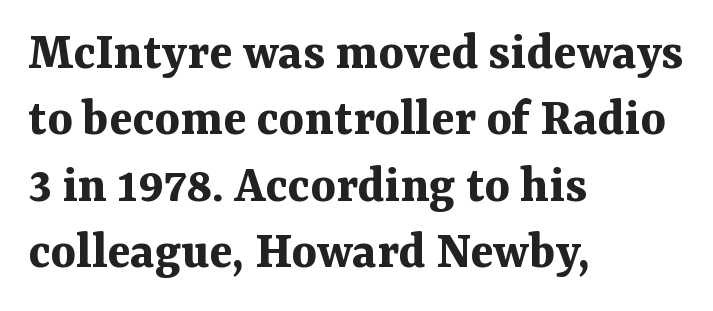
The letterforms sit shoulder to shoulder at normal distance. Examine the stroke ends and you'll spot serifs. Is there any slant? The stems are plumb. These lines are rendered in a variable-pitch font. Is the type bold? Yes — the strokes are clearly thick and heavy. Teacher's note: observe the even left margin — that is flush-left alignment.
